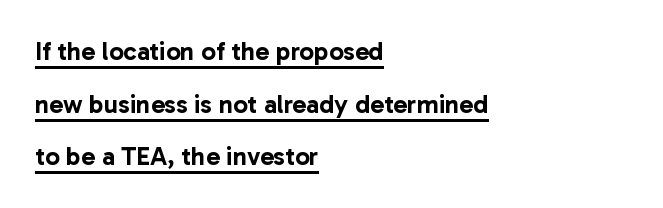
Tracking value appears to be zero — textbook default spacing. Looks like someone drew a line under every word here. Visually the block forms a straight wall on the left and a jagged coastline on the right. Airy leading. Unlike italic type, these characters show no tilt at all.
